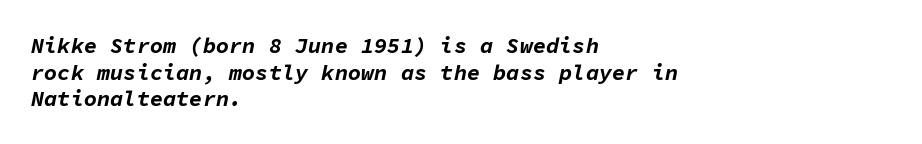
Q: Is the text bold? A: Yes.
Q: Is the text italic (slanted)? A: Yes, it leans right by about 11 degrees.
Q: Is the text underlined? A: No.
Q: How is the paragraph aligned? A: Left-aligned.
Q: Is the spacing between letters normal or unusually wide? A: Normal.
